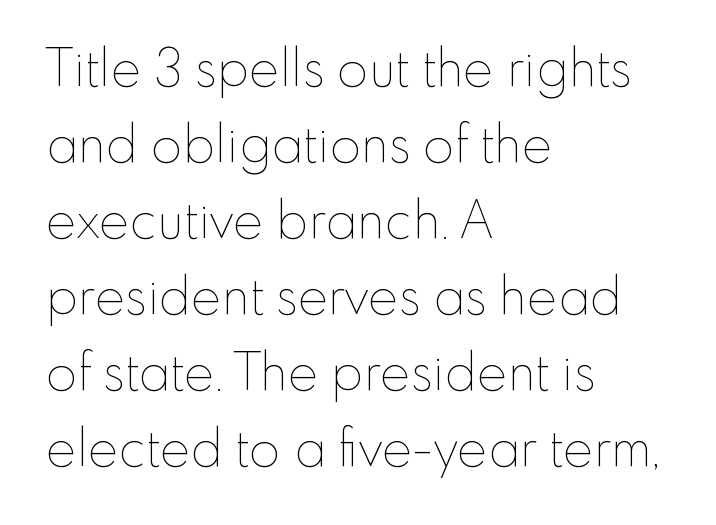
{"italic": "no", "bold": "no", "weight": "thin", "width": "normal", "stroke_contrast": "low", "x_height": "small", "monospaced": "no", "underline": "no", "align": "left", "line_spacing": "normal", "line_spacing_ratio": 1.49, "letter_spacing": "normal", "letter_spacing_em": 0.0, "glyph_px": 51}
